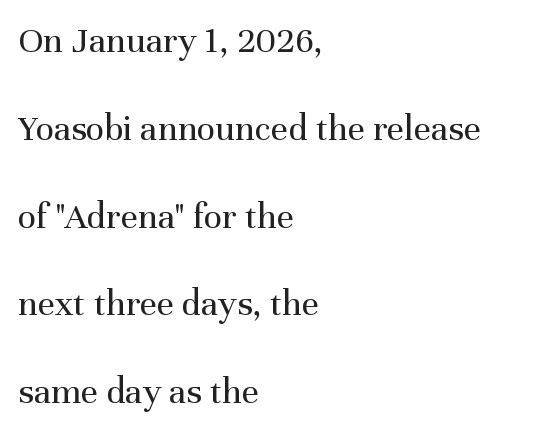
Q: Is the text bold? A: No.
Q: Is the text italic (slanted)? A: No, it is upright.
Q: Is the typeface a serif or a sans-serif typeface? A: Serif.
Q: Is the text underlined? A: No.
Q: How is the paragraph aligned? A: Left-aligned.
Q: Is the spacing between letters normal or unusually wide? A: Normal.
Q: Is the spacing between lines tight, normal or loose? A: Loose.
Q: Width (condensed, normal, or wide)? A: Normal.
Q: Stroke contrast? A: Medium.
Q: x-height? A: Medium.
Q: Monospaced? A: No.
